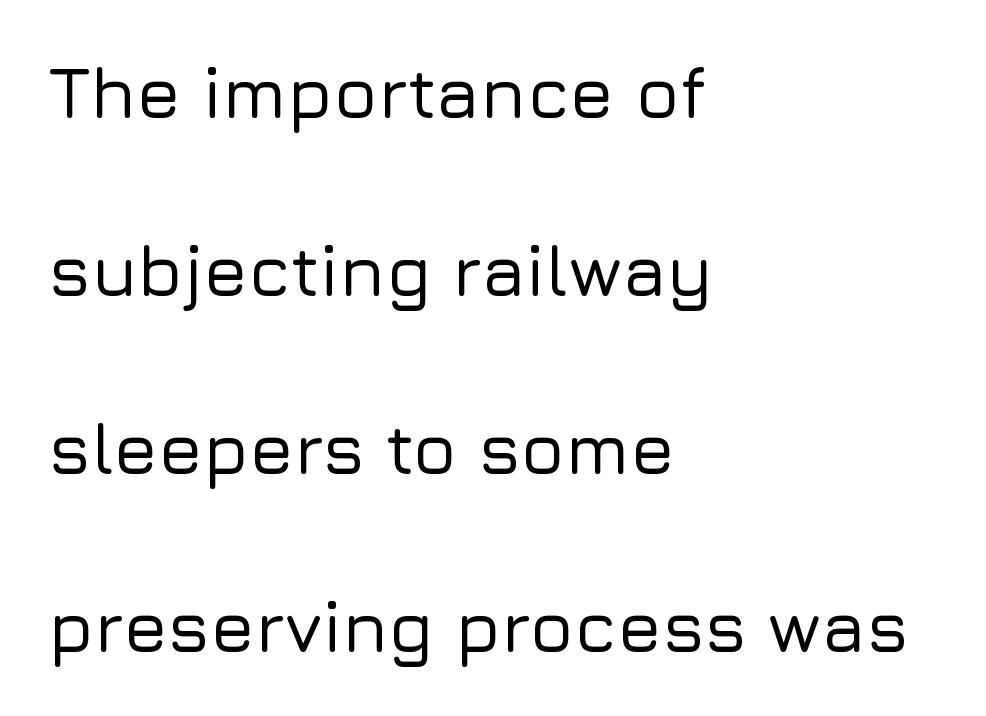
{"serif": "no", "italic": "no", "width": "normal", "stroke_contrast": "low", "x_height": "medium", "monospaced": "no", "underline": "no", "align": "left", "line_spacing": "loose", "line_spacing_ratio": 2.47, "letter_spacing": "normal", "letter_spacing_em": 0.0, "glyph_px": 72}
